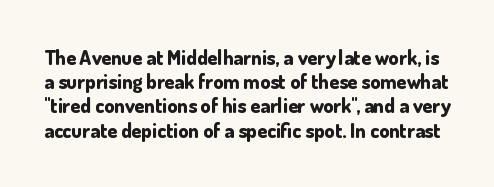
The image shows 20 px bold type, upright; set line spacing 1.21x, normal letter spacing, not underlined.
